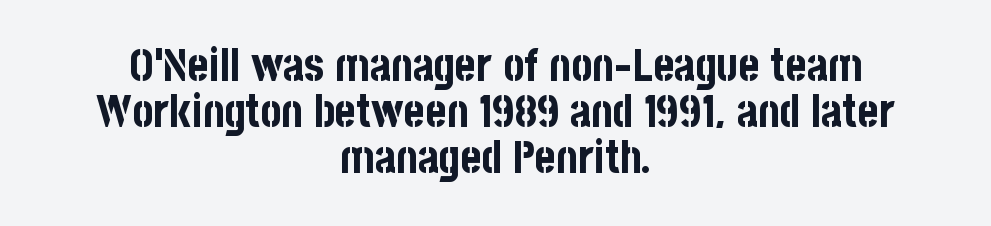
The image shows 45 px bold, condensed sans-serif type, upright; set centered, tight line spacing (1.02x), normal letter spacing, not underlined; low stroke contrast and a large x-height.
